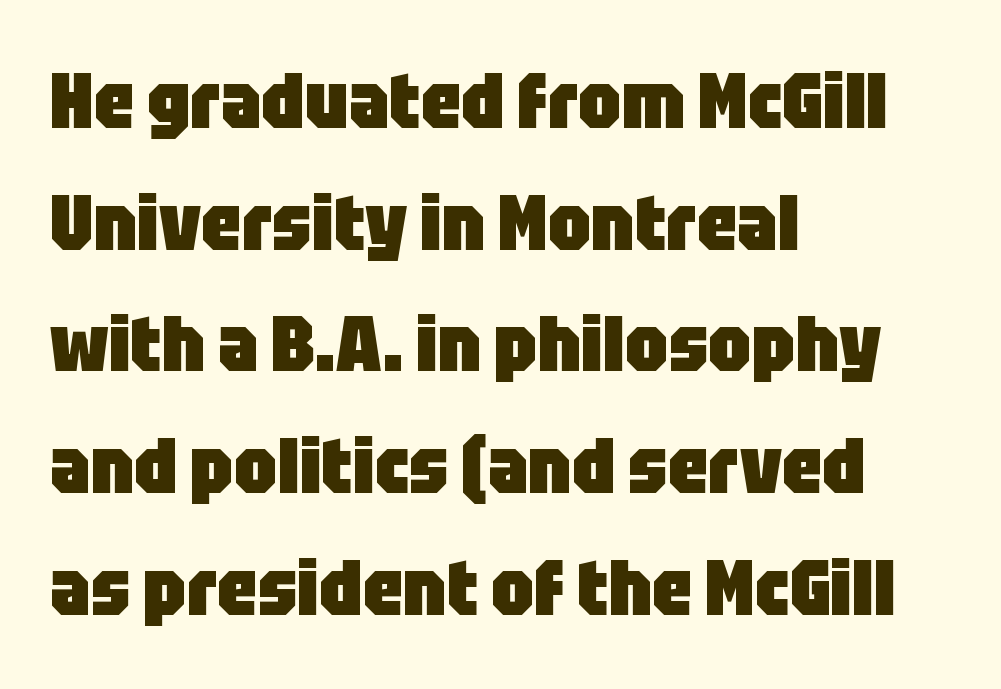
Here the designer chose a conventional face with non-uniform glyph widths. Reading down the column, the eye jumps a familiar distance to each next line. Are there feet on the stems? There aren't — it's a sans. No word sits above an underline. Does the weight exceed regular? Yes, all the way to bold. Caption: standard tracking, unaltered.
